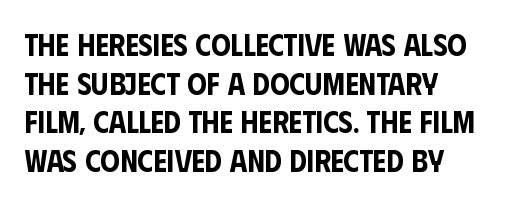
Q: Is the text italic (slanted)? A: No, it is upright.
Q: Is the typeface a serif or a sans-serif typeface? A: Sans-serif.
Q: Is the text underlined? A: No.
Q: How is the paragraph aligned? A: Left-aligned.
Q: Is the spacing between letters normal or unusually wide? A: Normal.
Q: Is the spacing between lines tight, normal or loose? A: Normal.
Q: Width (condensed, normal, or wide)? A: Condensed.
Q: Stroke contrast? A: Low.
Q: x-height? A: Large.
Q: Monospaced? A: No.
